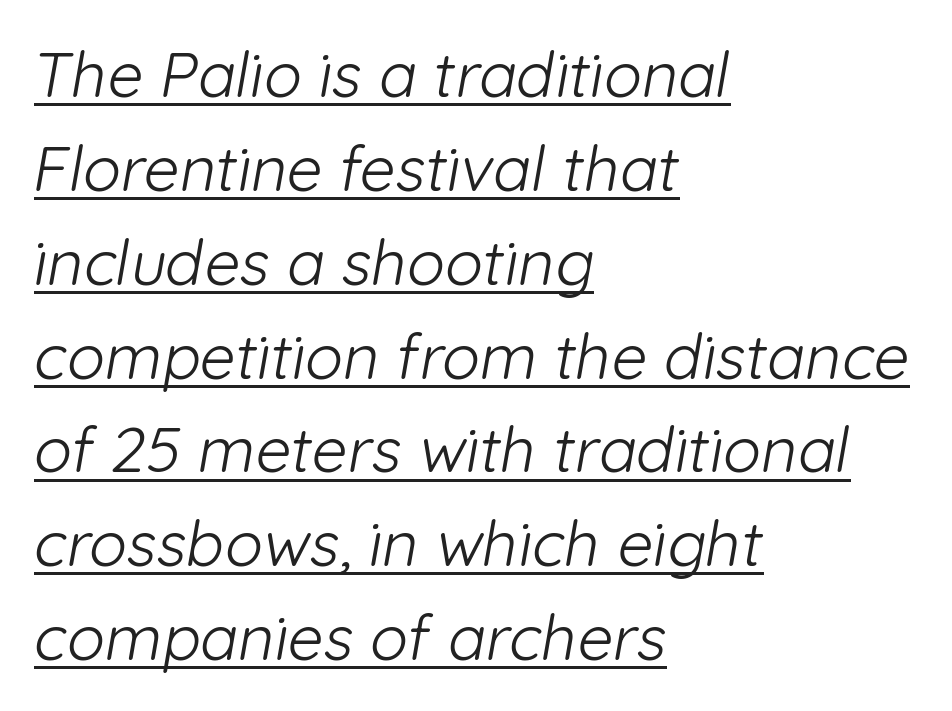
Is the type heavy? It reads as light-to-regular instead. Stroke terminals: plain, sans-serif. Underline: present. You could not count columns in this text — the font is proportionally spaced. Is there much room between lines? A standard amount, neither cramped nor airy.
